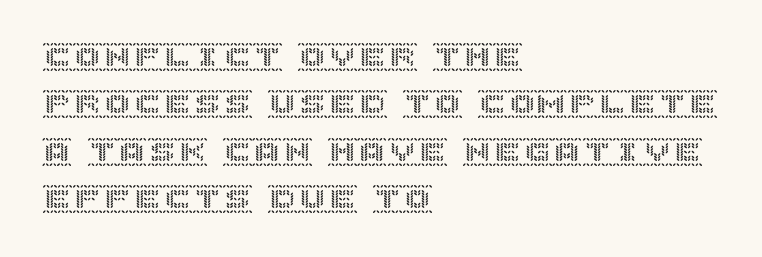
{"italic": "no", "width": "normal", "x_height": "large", "underline": "no", "align": "left", "line_spacing": "normal", "line_spacing_ratio": 1.58, "letter_spacing": "normal", "letter_spacing_em": 0.0, "glyph_px": 30}
